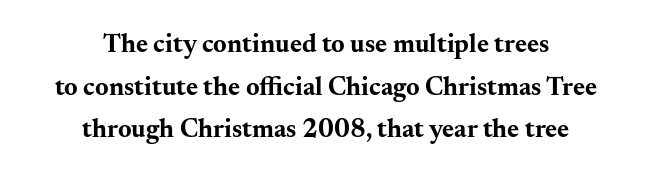
Short note: letters normally spaced. In CSS terms this would be text-align: center. The rendering uses a bold face; every stroke is thick and dark. A bare baseline throughout the passage. When letters stand straight like this, we call the style roman or upright. Vertically, the passage feels balanced, rows spaced as you'd expect.
